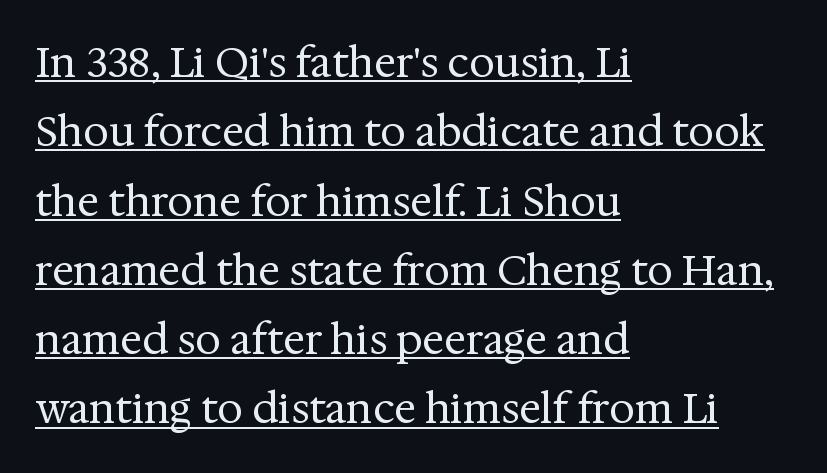
{"serif": "yes", "italic": "no", "bold": "no", "weight": "regular", "width": "normal", "stroke_contrast": "medium", "x_height": "medium", "monospaced": "no", "underline": "yes", "align": "left", "line_spacing": "normal", "line_spacing_ratio": 1.69, "letter_spacing": "normal", "letter_spacing_em": 0.0, "glyph_px": 41}
